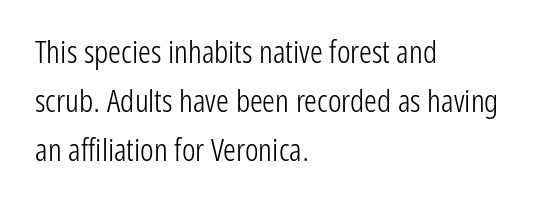
Compared with typical body copy, the letter spacing here is the same. The lettering stays uniformly vertical, giving the passage a roman look. Lines of text with bare space underneath. If you measured baseline to baseline, you'd find a middling distance.
